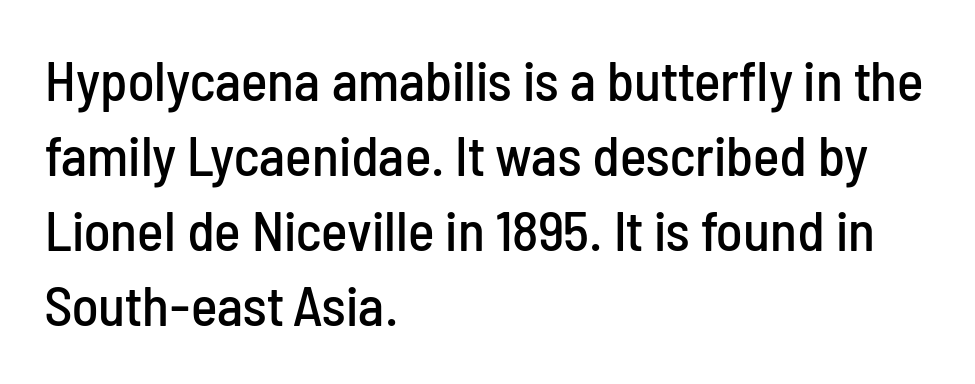
No word sits above an underline. All the whitespace from short lines collects on the right. This sample has the flowing, uneven cadence of proportional lettering. Observe the ordinary spacing: letters are neighbours, not strangers. Normally led — the rows are evenly, conventionally spaced. You can tell from the bare stems that sans-serif type was used.
